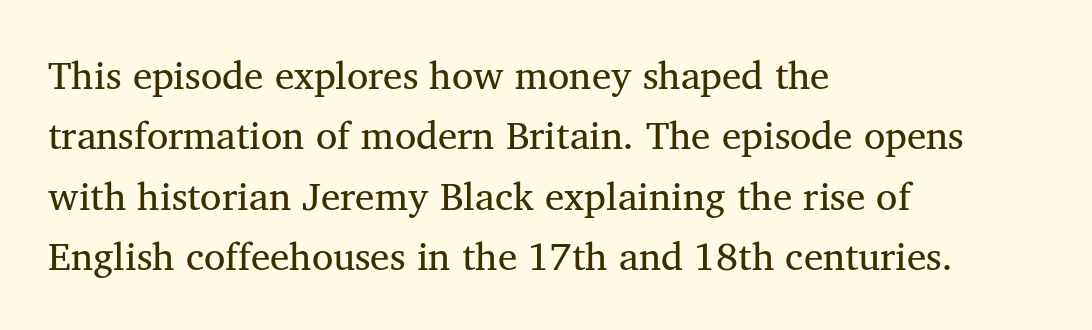
Q: Is the text bold? A: No.
Q: Is the text italic (slanted)? A: No, it is upright.
Q: Is the typeface a serif or a sans-serif typeface? A: Serif.
Q: Is the text underlined? A: No.
Q: How is the paragraph aligned? A: Left-aligned.
Q: Is the spacing between letters normal or unusually wide? A: Normal.
Q: Is the spacing between lines tight, normal or loose? A: Normal.
Q: Width (condensed, normal, or wide)? A: Normal.
Q: Stroke contrast? A: Medium.
Q: x-height? A: Medium.
Q: Monospaced? A: No.
